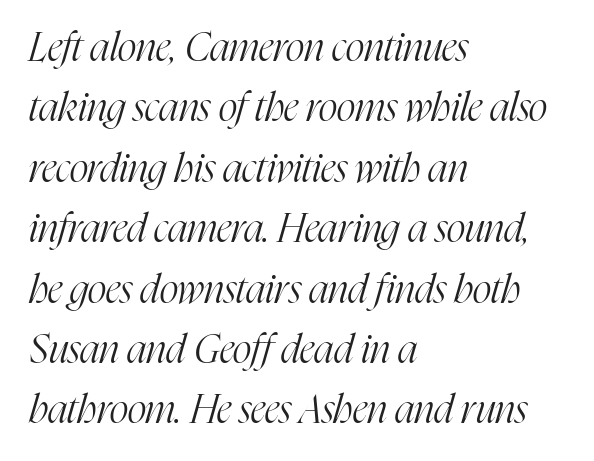
Tracking value appears to be zero — textbook default spacing. The strokes carry an ordinary text weight at most. This is serif lettering, the kind often seen in printed books. The lines sit at an ordinary, default distance from one another.
